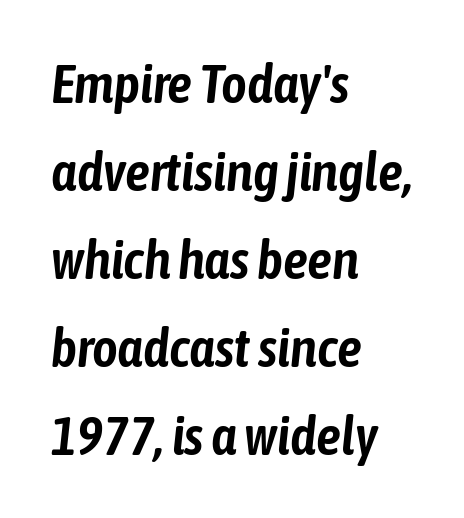
The image shows 55 px condensed type, italic (leaning right); set left-aligned, normal line spacing (1.6x), normal letter spacing, not underlined; low stroke contrast and a medium x-height.
